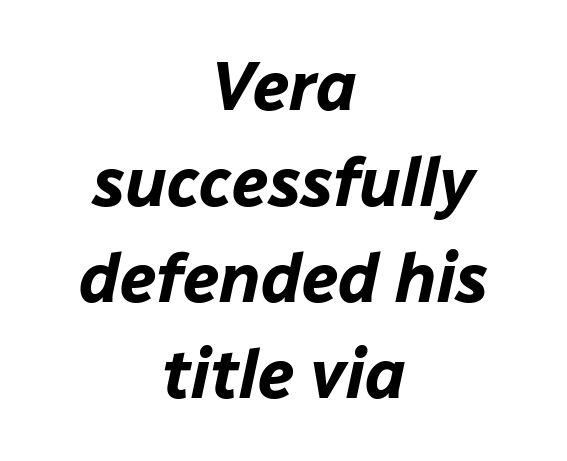
The image shows 68 px bold type, italic (leaning right); set centered, normal line spacing (1.41x), normal letter spacing, not underlined; low stroke contrast and a medium x-height.
